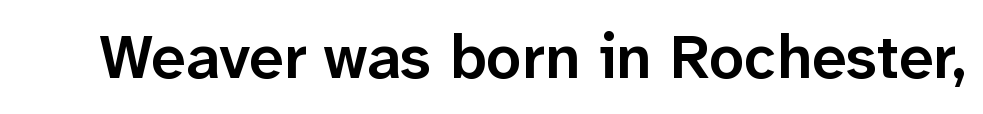
{"serif": "no", "italic": "no", "bold": "semi", "weight": "semibold", "width": "normal", "stroke_contrast": "low", "x_height": "medium", "monospaced": "no", "underline": "no", "letter_spacing": "normal", "letter_spacing_em": 0.0, "glyph_px": 62}
